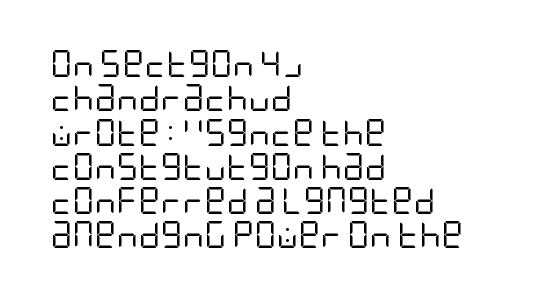
Q: Is the text bold? A: No.
Q: Is the text italic (slanted)? A: No, it is upright.
Q: Is the text underlined? A: No.
Q: How is the paragraph aligned? A: Left-aligned.
Q: Is the spacing between letters normal or unusually wide? A: Normal.
Q: Is the spacing between lines tight, normal or loose? A: Normal.
